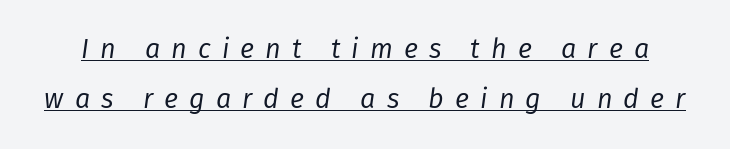
{"italic": "yes", "lean": "right", "slant_degrees": 8, "bold": "no", "underline": "yes", "line_spacing_ratio": 1.86, "letter_spacing": "wide", "letter_spacing_em": 0.41, "glyph_px": 27}
